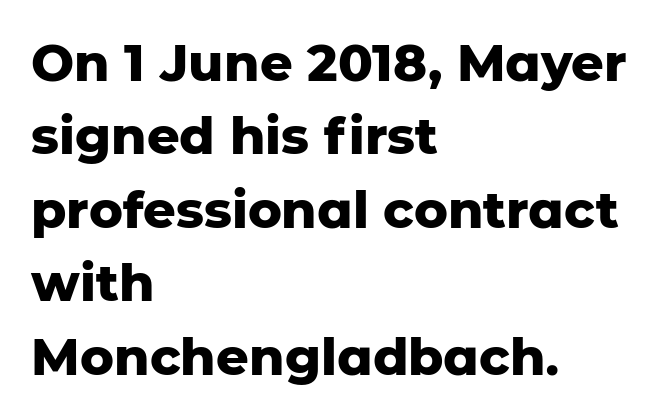
{"serif": "no", "italic": "no", "bold": "yes", "weight": "heavy", "width": "normal", "stroke_contrast": "low", "x_height": "medium", "monospaced": "no", "underline": "no", "align": "left", "line_spacing": "normal", "line_spacing_ratio": 1.44, "letter_spacing": "normal", "letter_spacing_em": 0.0, "glyph_px": 51}
